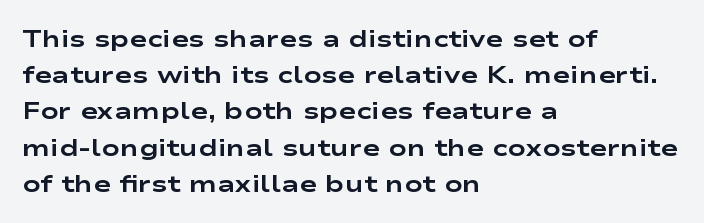
The vertical gap from one line to the next is medium. In terms of posture, this sample is upright. Look at the stroke-to-counter ratio: heavy, a bold. Clear beneath every line of the passage. Casual observation: everything's shoved over to the left. You could call the tracking neutral — neither tight nor loose.
